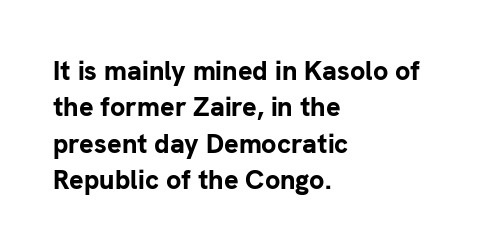
{"italic": "no", "bold": "yes", "underline": "no", "align": "left", "line_spacing": "normal", "line_spacing_ratio": 1.35, "letter_spacing": "normal", "letter_spacing_em": 0.0, "glyph_px": 27}
